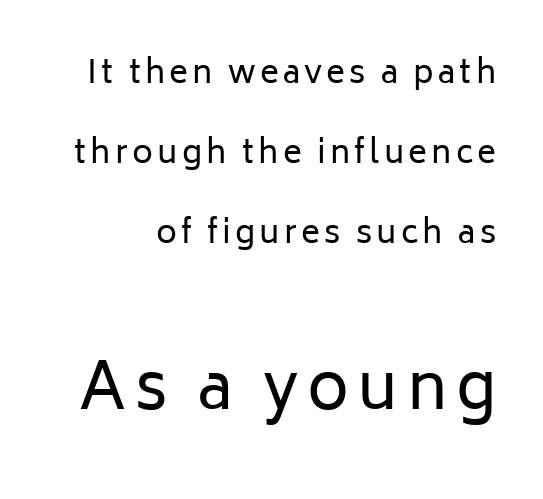
{"serif": "no", "italic": "no", "bold": "no", "weight": "regular", "width": "normal", "stroke_contrast": "low", "x_height": "medium", "monospaced": "no", "underline": "no", "line_spacing": "loose", "line_spacing_ratio": 2.5, "larger_block": "second", "size_ratio": 2.0, "glyph_px": 64}
